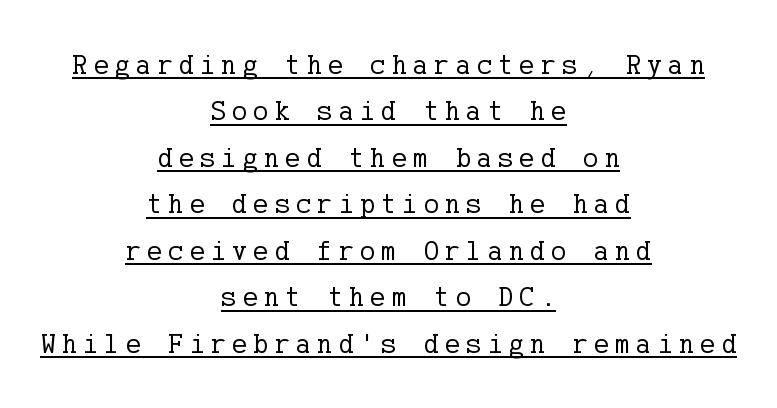
Q: Is the text bold? A: No.
Q: Is the text italic (slanted)? A: No, it is upright.
Q: Is the typeface a serif or a sans-serif typeface? A: Serif.
Q: Is the text underlined? A: Yes.
Q: How is the paragraph aligned? A: Centered.
Q: Is the spacing between letters normal or unusually wide? A: Unusually wide.
Q: Is the spacing between lines tight, normal or loose? A: Normal.
Q: Width (condensed, normal, or wide)? A: Normal.
Q: Stroke contrast? A: Low.
Q: x-height? A: Medium.
